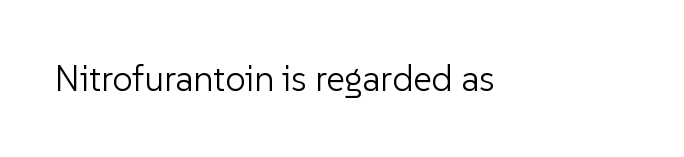
Q: Is the text bold? A: No.
Q: Is the text italic (slanted)? A: No, it is upright.
Q: Is the typeface a serif or a sans-serif typeface? A: Sans-serif.
Q: Is the text underlined? A: No.
Q: Is the spacing between letters normal or unusually wide? A: Normal.
Q: Width (condensed, normal, or wide)? A: Normal.
Q: Stroke contrast? A: Low.
Q: x-height? A: Medium.
Q: Monospaced? A: No.
